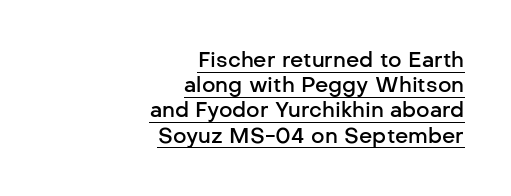
Like a heading marked for emphasis, these lines bear an underscore. The characters look somewhat weighty, a semibold short of true bold. Between one letter and the next there's only the usual sliver of space. This sample uses an upright cut, with every glyph sitting square on the baseline. Horizontal alignment here is rightward, an uncommon choice for prose.
